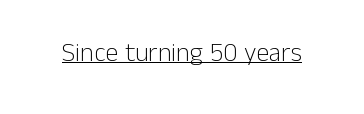
Short note: letters normally spaced. Is this a heavy cut? Hardly; it is regular or lighter. This sample uses an upright cut, with every glyph sitting square on the baseline. Is there an underline? Yes — a line sits under the letters.
